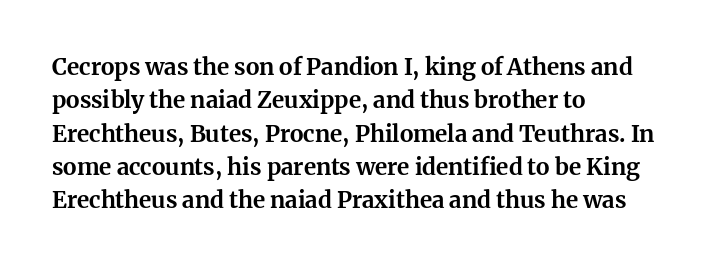
The image shows 23 px bold type, upright; set left-aligned, normal line spacing (1.45x), normal letter spacing, not underlined.
